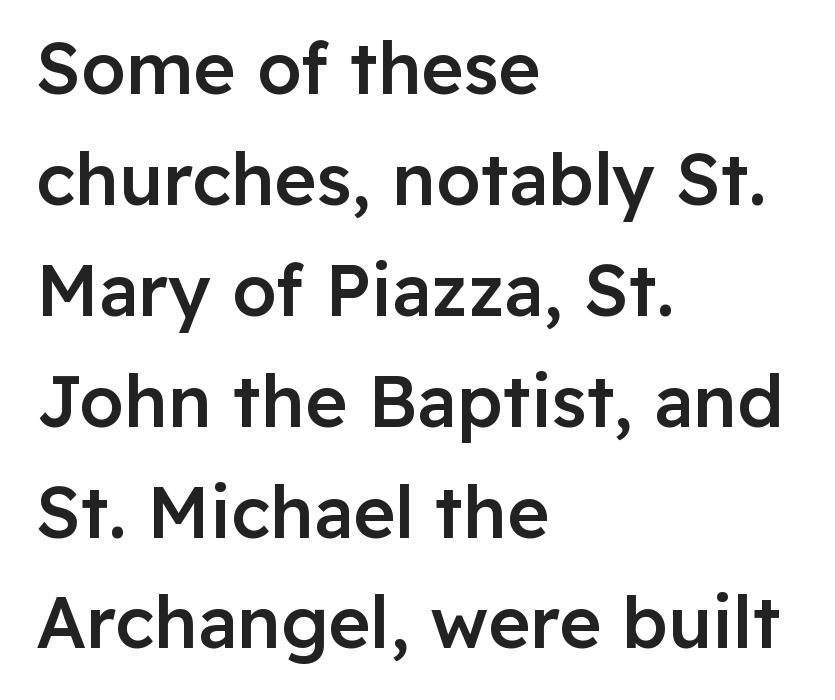
Q: Is the text bold? A: Semi-bold.
Q: Is the text italic (slanted)? A: No, it is upright.
Q: Is the typeface a serif or a sans-serif typeface? A: Sans-serif.
Q: Is the text underlined? A: No.
Q: How is the paragraph aligned? A: Left-aligned.
Q: Is the spacing between letters normal or unusually wide? A: Normal.
Q: Is the spacing between lines tight, normal or loose? A: Normal.
Q: Width (condensed, normal, or wide)? A: Normal.
Q: Stroke contrast? A: Low.
Q: x-height? A: Medium.
Q: Monospaced? A: No.
